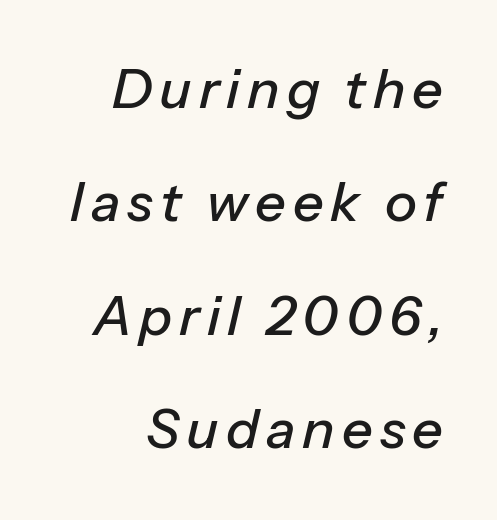
Q: Is the text italic (slanted)? A: Yes, it leans right by about 13 degrees.
Q: Is the text underlined? A: No.
Q: Is the spacing between lines tight, normal or loose? A: Loose.
Q: Width (condensed, normal, or wide)? A: Normal.
Q: Stroke contrast? A: Low.
Q: x-height? A: Medium.
Q: Monospaced? A: No.
